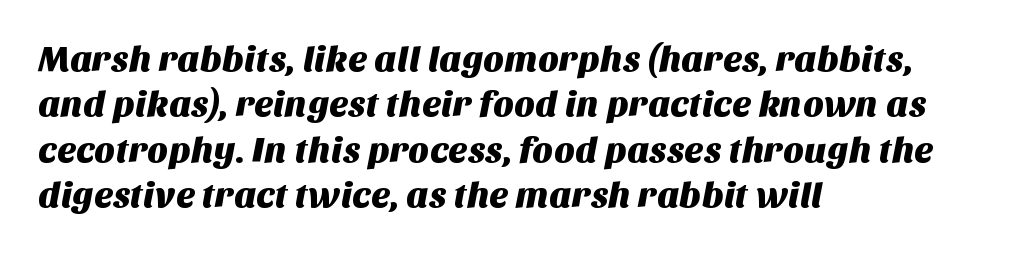
{"serif": "no", "width": "normal", "stroke_contrast": "medium", "x_height": "large", "monospaced": "no", "underline": "no", "align": "left", "line_spacing": "normal", "line_spacing_ratio": 1.26, "letter_spacing": "normal", "letter_spacing_em": 0.0, "glyph_px": 36}
